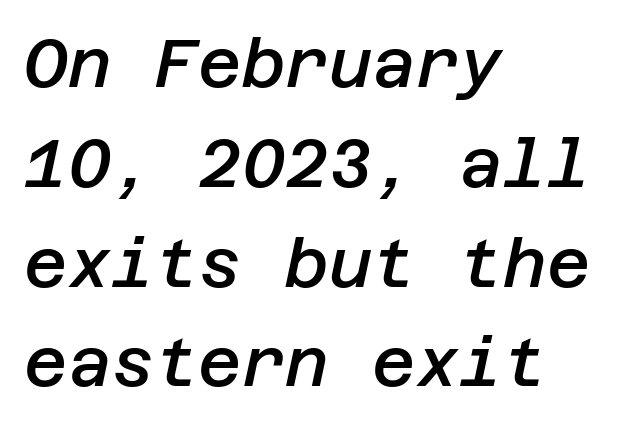
One glance says typical: line gaps are just what's usual. Each row of text sits above clean, open space. The letters are semibold — heavier than regular but short of a full bold. Quick note: italic. Words appear dense and cohesive because spacing is normal.
